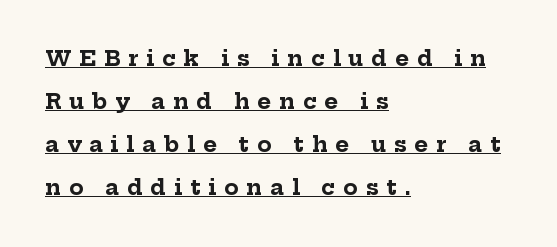
Letter spacing: wide. In designer terms, the underline attribute is active on this setting. Posture: vertical. Interline gaps are noticeably wide in this sample.
